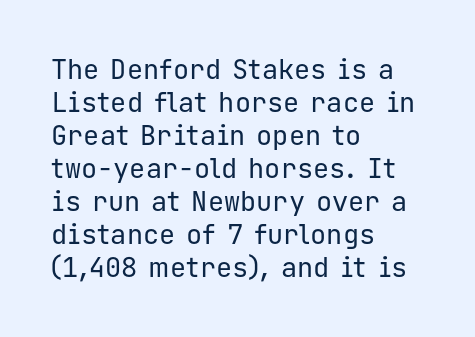
Q: Is the text bold? A: No.
Q: Is the text italic (slanted)? A: No, it is upright.
Q: Is the text underlined? A: No.
Q: How is the paragraph aligned? A: Left-aligned.
Q: Is the spacing between letters normal or unusually wide? A: Normal.
